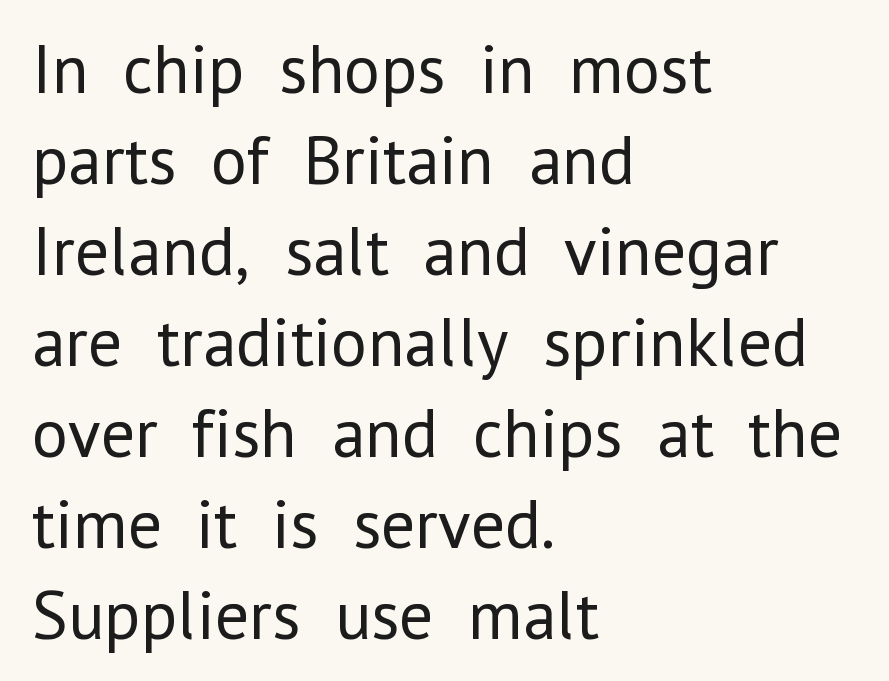
Q: Is the text bold? A: No.
Q: Is the text italic (slanted)? A: No, it is upright.
Q: Is the typeface a serif or a sans-serif typeface? A: Sans-serif.
Q: Is the text underlined? A: No.
Q: How is the paragraph aligned? A: Left-aligned.
Q: Is the spacing between letters normal or unusually wide? A: Normal.
Q: Is the spacing between lines tight, normal or loose? A: Normal.
Q: Width (condensed, normal, or wide)? A: Normal.
Q: Stroke contrast? A: Low.
Q: x-height? A: Medium.
Q: Monospaced? A: No.
